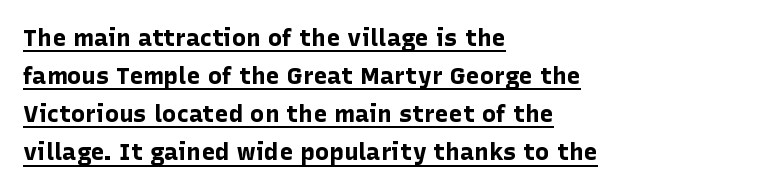
The image shows 24 px bold type, upright; set left-aligned, normal line spacing (1.59x), normal letter spacing, underlined.
